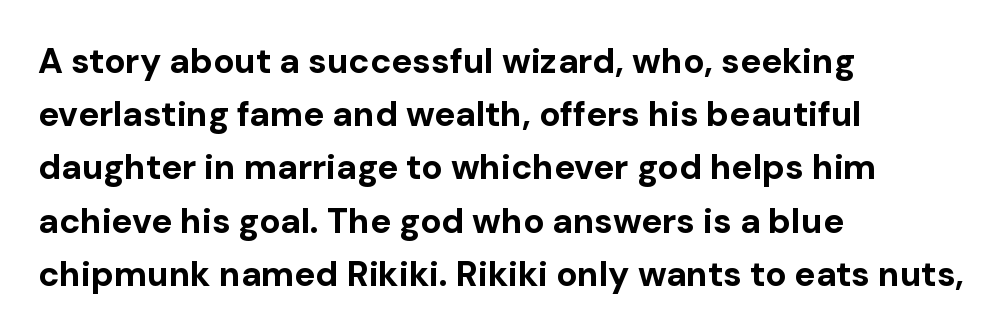
Q: Is the text bold? A: Yes.
Q: Is the text italic (slanted)? A: No, it is upright.
Q: Is the typeface a serif or a sans-serif typeface? A: Sans-serif.
Q: Is the text underlined? A: No.
Q: How is the paragraph aligned? A: Left-aligned.
Q: Is the spacing between letters normal or unusually wide? A: Normal.
Q: Is the spacing between lines tight, normal or loose? A: Normal.
Q: Width (condensed, normal, or wide)? A: Normal.
Q: Stroke contrast? A: Low.
Q: x-height? A: Medium.
Q: Monospaced? A: No.
